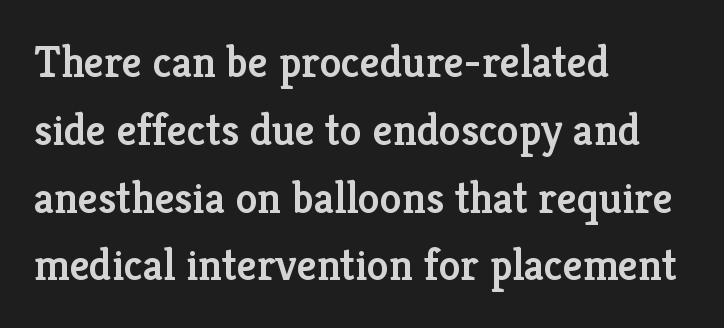
These lines are rendered in a variable-pitch font. Compared with a centered layout, this one pins lines to the left instead. Vertical spacing — default. Is the letter spacing exaggerated? No — it looks like the ordinary default.
